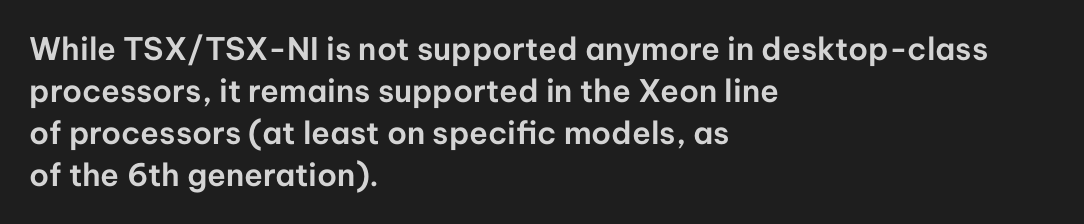
Each line starts at the same left margin while the right side varies. A typesetter would call this proportional, since set widths differ per character. Notice how descenders clear the ascenders below comfortably — that's standard leading. Descenders are the only things crossing below the line.
